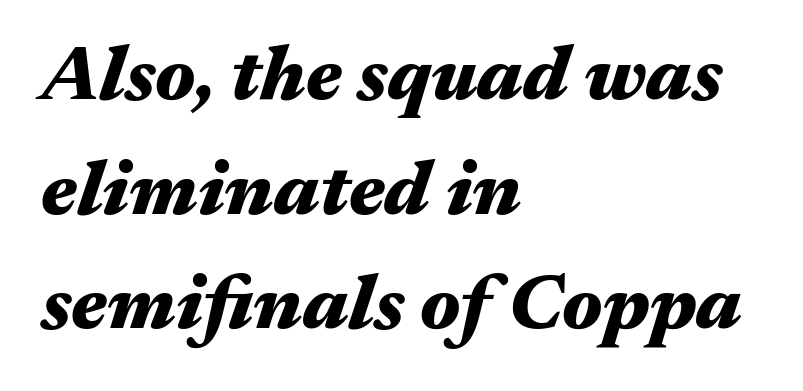
Q: Is the text bold? A: Yes.
Q: Is the text italic (slanted)? A: Yes, it leans right by about 17 degrees.
Q: Is the text underlined? A: No.
Q: How is the paragraph aligned? A: Left-aligned.
Q: Is the spacing between letters normal or unusually wide? A: Normal.
Q: Is the spacing between lines tight, normal or loose? A: Normal.
Q: Width (condensed, normal, or wide)? A: Wide.
Q: Stroke contrast? A: Medium.
Q: x-height? A: Medium.
Q: Monospaced? A: No.
